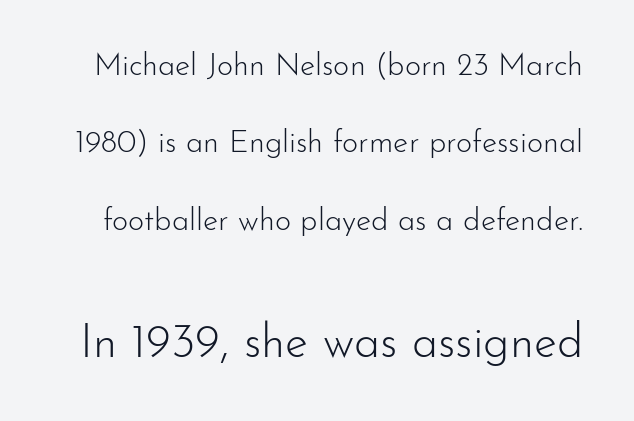
The image shows 47 px light sans-serif type, upright; set loose line spacing (2.5x), normal letter spacing, not underlined; the second (bottom) block is 1.52x larger; low stroke contrast and a small x-height.
